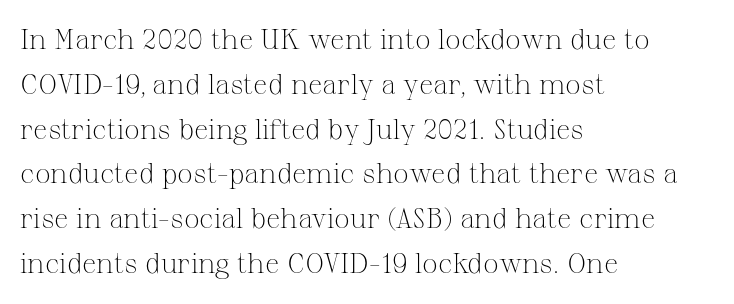
Q: Is the text bold? A: No.
Q: Is the text italic (slanted)? A: No, it is upright.
Q: Is the typeface a serif or a sans-serif typeface? A: Serif.
Q: Is the text underlined? A: No.
Q: How is the paragraph aligned? A: Left-aligned.
Q: Is the spacing between letters normal or unusually wide? A: Normal.
Q: Is the spacing between lines tight, normal or loose? A: Normal.
Q: Width (condensed, normal, or wide)? A: Normal.
Q: Stroke contrast? A: Medium.
Q: x-height? A: Medium.
Q: Monospaced? A: No.
